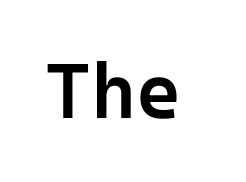
Posture: vertical. Summary of weight: moderately heavy, a semibold. The passage shown has conventional tracking throughout. Just letters on the line, the space beneath them empty. Type style note: lacks serifs.
